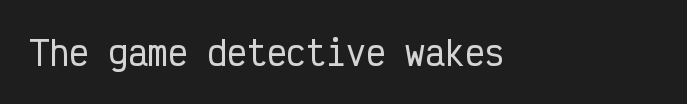
The image shows 33 px condensed sans-serif type, upright, monospaced; set normal letter spacing, not underlined; low stroke contrast and a medium x-height.
